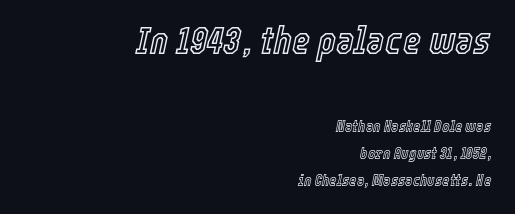
Large over small — that's the arrangement of the two blocks here. The rendering uses natural spacing where letterforms have individual widths. Regarding leading, the lines here are spaced in the standard way. The line texture is even and compact thanks to regular tracking. You can tell it's italic because the verticals aren't actually vertical. Rule under the text: the space is simply empty.
